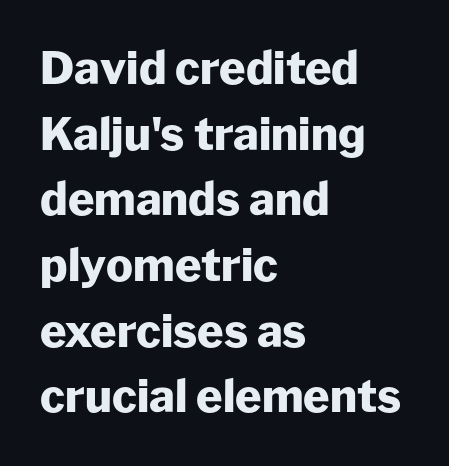
The image shows 45 px heavy sans-serif type, upright; set left-aligned, normal line spacing (1.46x), normal letter spacing, not underlined; low stroke contrast and a medium x-height.
